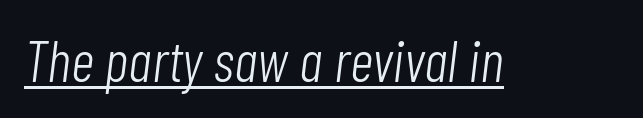
Q: Is the text bold? A: No.
Q: Is the text italic (slanted)? A: Yes, it leans right by about 7 degrees.
Q: Is the text underlined? A: Yes.
Q: Is the spacing between letters normal or unusually wide? A: Normal.
Q: Width (condensed, normal, or wide)? A: Condensed.
Q: Stroke contrast? A: Low.
Q: x-height? A: Medium.
Q: Monospaced? A: No.
